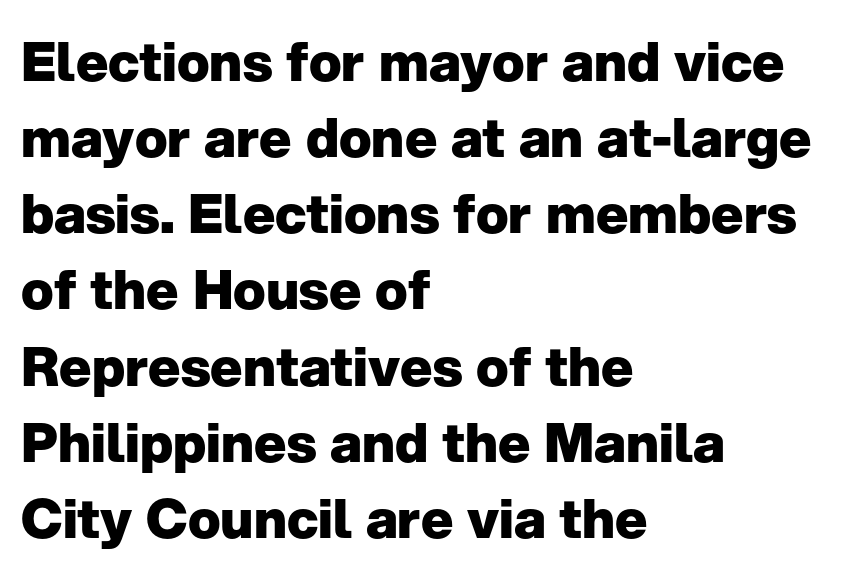
The image shows 54 px heavy sans-serif type, upright; set left-aligned, normal line spacing (1.41x), normal letter spacing, not underlined; low stroke contrast and a medium x-height.
